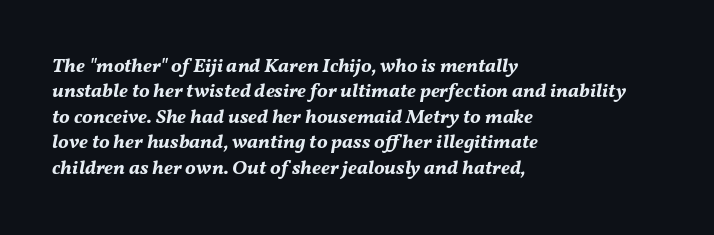
Q: Is the text bold? A: Yes.
Q: Is the text italic (slanted)? A: Yes, it leans right by about 11 degrees.
Q: Is the text underlined? A: No.
Q: How is the paragraph aligned? A: Left-aligned.
Q: Is the spacing between letters normal or unusually wide? A: Normal.
Q: Is the spacing between lines tight, normal or loose? A: Normal.
